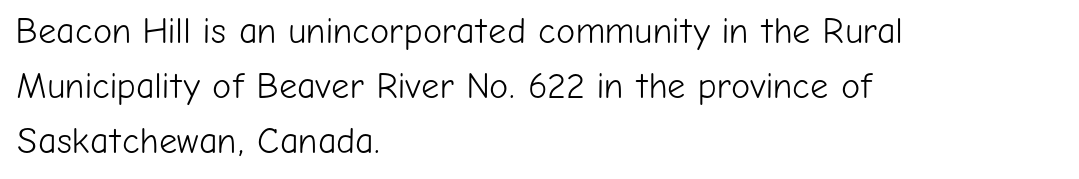
The image shows 36 px light sans-serif type, upright; set left-aligned, normal line spacing (1.53x), normal letter spacing, not underlined; low stroke contrast and a medium x-height.
